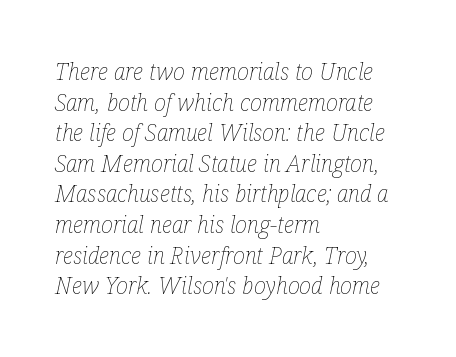
Q: Is the text bold? A: No.
Q: Is the text italic (slanted)? A: Yes, it leans right by about 12 degrees.
Q: Is the text underlined? A: No.
Q: How is the paragraph aligned? A: Left-aligned.
Q: Is the spacing between letters normal or unusually wide? A: Normal.
Q: Is the spacing between lines tight, normal or loose? A: Normal.
